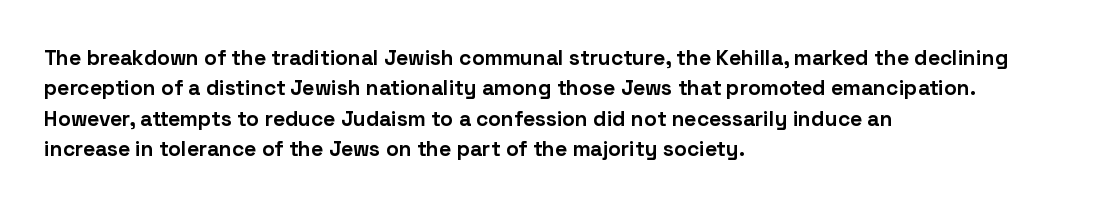
The image shows 21 px bold type, upright; set left-aligned, normal line spacing (1.45x), normal letter spacing, not underlined.
